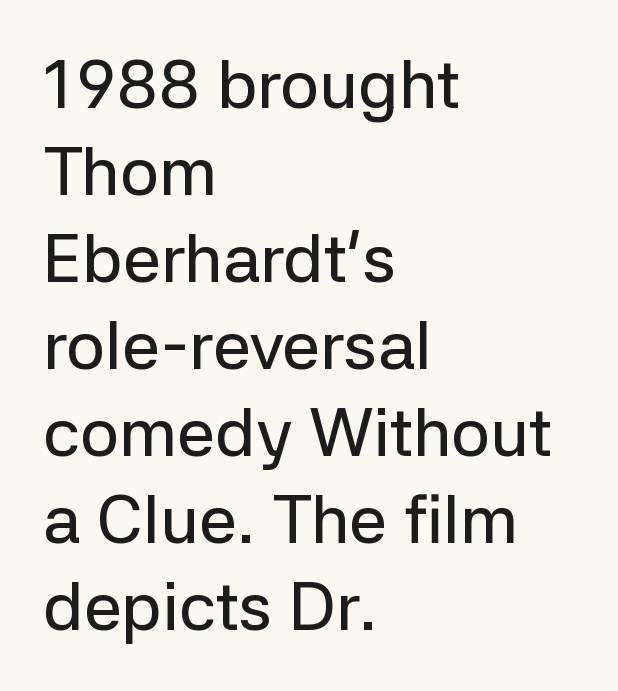
Posture: straight, roman, zero tilt. Reading down the column, the eye jumps a familiar distance to each next line. Serifs: no, the terminals of the letterforms are clean. A typesetter would call this zero additional tracking. Short and long lines alike share a common starting point at left. Unmarked baselines from the first word to the last.
